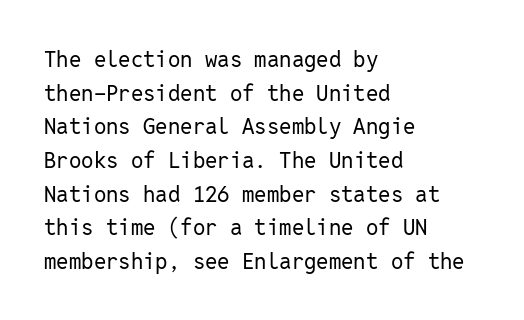
{"italic": "no", "bold": "no", "underline": "no", "align": "left", "line_spacing": "normal", "line_spacing_ratio": 1.53, "letter_spacing": "normal", "letter_spacing_em": 0.0, "glyph_px": 22}
